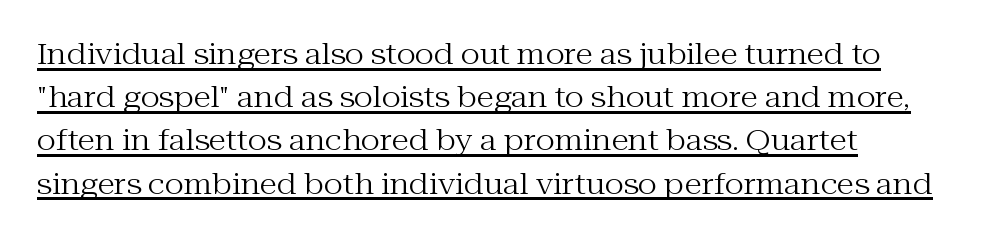
The image shows 29 px regular-weight serif type, upright; set left-aligned, normal line spacing (1.49x), normal letter spacing, underlined; medium stroke contrast and a medium x-height.
